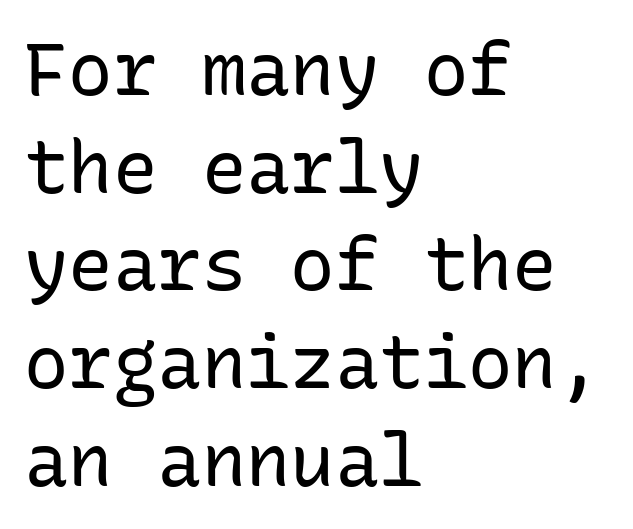
{"serif": "no", "italic": "no", "bold": "no", "weight": "regular", "width": "normal", "stroke_contrast": "low", "x_height": "medium", "monospaced": "yes", "underline": "no", "align": "left", "line_spacing": "normal", "line_spacing_ratio": 1.32, "letter_spacing": "normal", "letter_spacing_em": 0.0, "glyph_px": 74}
